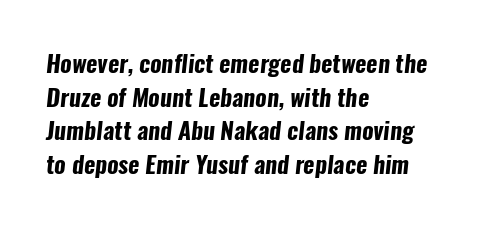
Q: Is the text bold? A: Yes.
Q: Is the text underlined? A: No.
Q: How is the paragraph aligned? A: Left-aligned.
Q: Is the spacing between letters normal or unusually wide? A: Normal.
Q: Is the spacing between lines tight, normal or loose? A: Normal.
